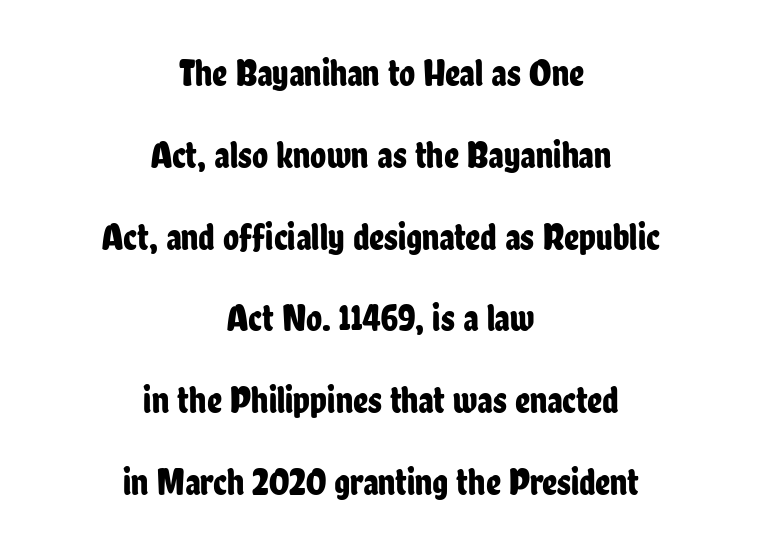
Quick note: interline space is abundant. The lines are quadded center. The font's upright variant was chosen for this text. The letters advance in unequal steps, a hallmark of proportional type. Words float on clear page, feet unadorned. No extra tracking has been applied to these lines.
